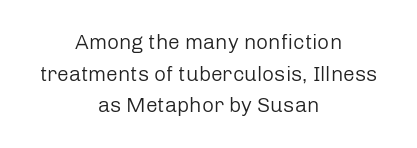
Q: Is the text bold? A: No.
Q: Is the text italic (slanted)? A: No, it is upright.
Q: Is the text underlined? A: No.
Q: How is the paragraph aligned? A: Centered.
Q: Is the spacing between letters normal or unusually wide? A: Normal.
Q: Is the spacing between lines tight, normal or loose? A: Normal.
